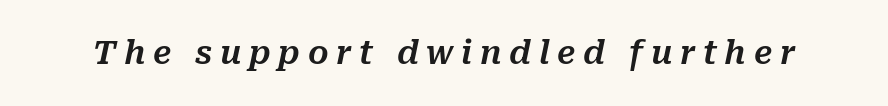
Q: Is the text italic (slanted)? A: Yes, it leans right by about 10 degrees.
Q: Is the text underlined? A: No.
Q: Is the spacing between letters normal or unusually wide? A: Unusually wide.
Q: Width (condensed, normal, or wide)? A: Normal.
Q: Stroke contrast? A: Medium.
Q: x-height? A: Medium.
Q: Monospaced? A: No.
